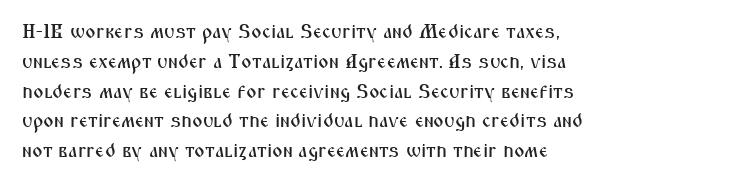
Q: Is the text italic (slanted)? A: No, it is upright.
Q: Is the text underlined? A: No.
Q: How is the paragraph aligned? A: Left-aligned.
Q: Is the spacing between letters normal or unusually wide? A: Normal.
Q: Is the spacing between lines tight, normal or loose? A: Normal.
